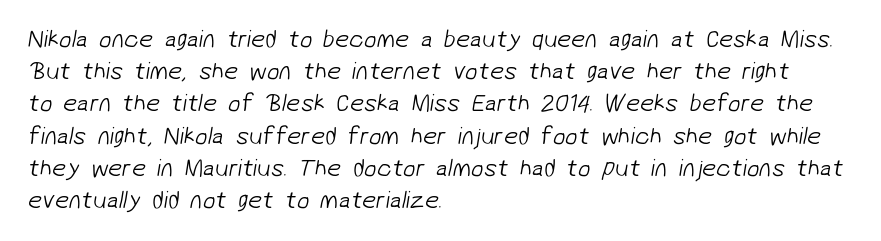
The image shows 25 px text type; set left-aligned, normal line spacing (1.29x), normal letter spacing, not underlined.
